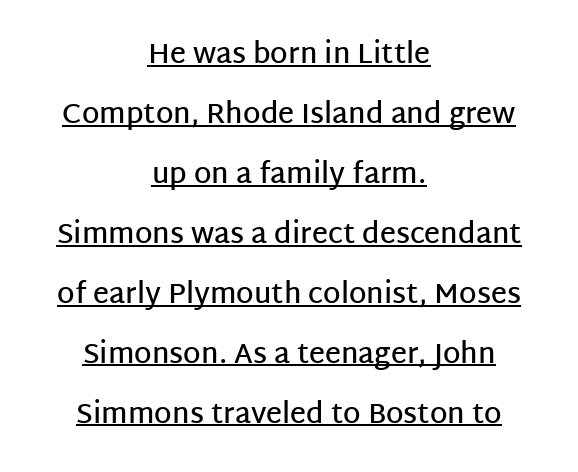
The space between consecutive lines is lavish. Proportional: the letters do not fall into vertical columns. Compared with typical body copy, the letter spacing here is the same. The face used here is a sans, in the tradition of grotesques and geometrics. Alignment: centered.
